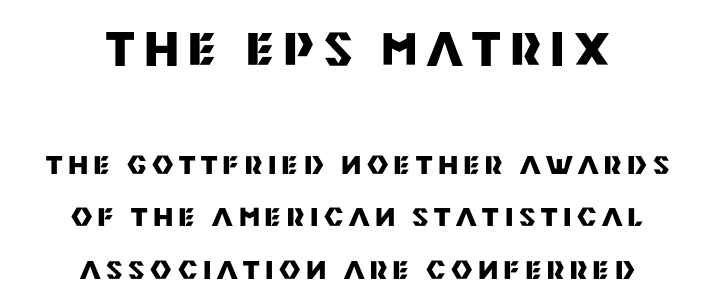
The image shows 45 px heavy sans-serif type, upright; set centered, loose line spacing (2.02x), unusually wide letter spacing (+0.22 em), not underlined; the first (top) block is 1.73x larger; medium stroke contrast and a large x-height.
